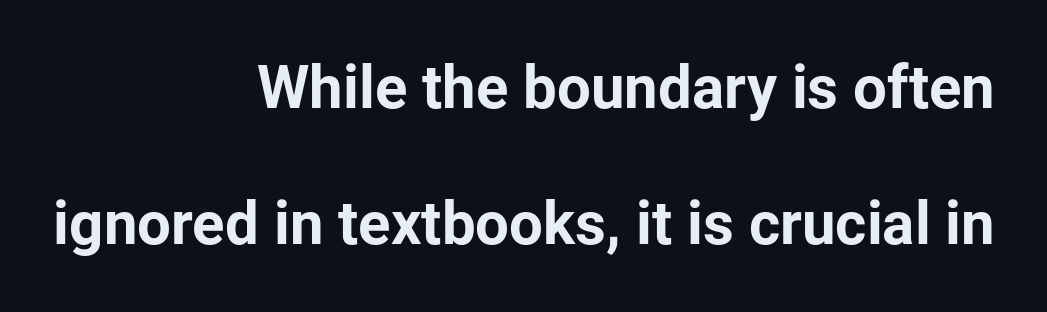
Default kerning and tracking; the words read as compact shapes. Letters rest on an invisible, unmarked baseline. Compared with an ordinary text face, these strokes are far heavier — a full bold. No italicization has been applied; the sample stays upright. Horizontal bands of white between lines are thick stripes. Classification — sans serif.
